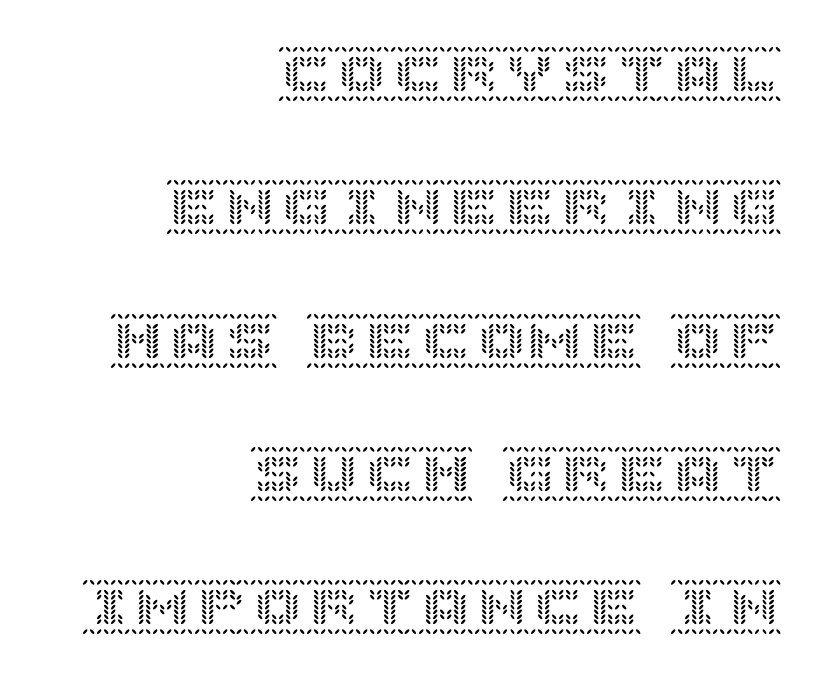
The ragged edge is on the left, which tells us the setting is flush right. What's the leading like? Stretched, with rows far apart. The line texture is even and compact thanks to regular tracking. Letters rest on an invisible, unmarked baseline. A roman cut, with each character standing at attention.
